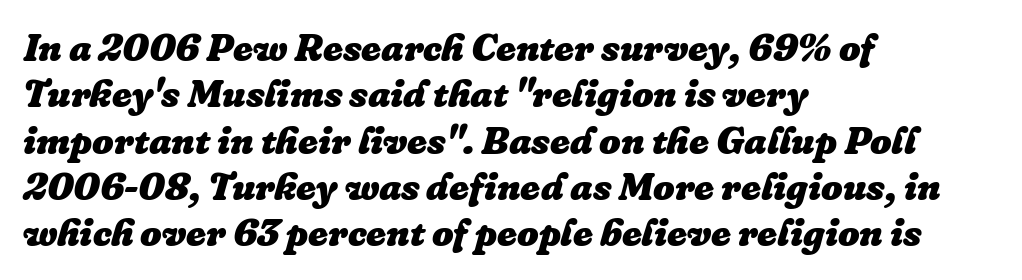
Q: Is the text bold? A: Yes.
Q: Is the text italic (slanted)? A: Yes, it leans right by about 16 degrees.
Q: Is the text underlined? A: No.
Q: How is the paragraph aligned? A: Left-aligned.
Q: Is the spacing between letters normal or unusually wide? A: Normal.
Q: Width (condensed, normal, or wide)? A: Normal.
Q: Stroke contrast? A: Low.
Q: x-height? A: Medium.
Q: Monospaced? A: No.
